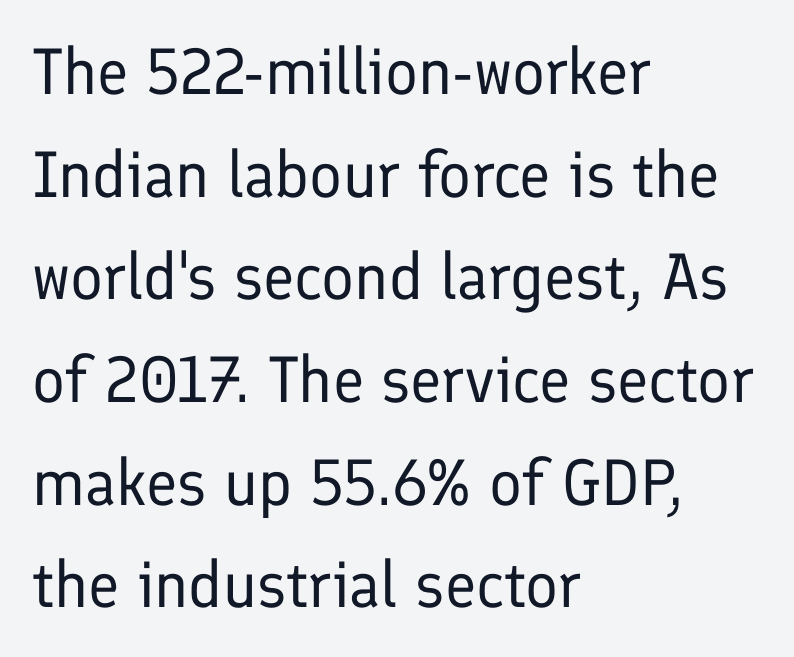
Q: Is the text bold? A: No.
Q: Is the text italic (slanted)? A: No, it is upright.
Q: Is the typeface a serif or a sans-serif typeface? A: Sans-serif.
Q: Is the text underlined? A: No.
Q: How is the paragraph aligned? A: Left-aligned.
Q: Is the spacing between letters normal or unusually wide? A: Normal.
Q: Is the spacing between lines tight, normal or loose? A: Normal.
Q: Width (condensed, normal, or wide)? A: Normal.
Q: Stroke contrast? A: Low.
Q: x-height? A: Medium.
Q: Monospaced? A: No.
